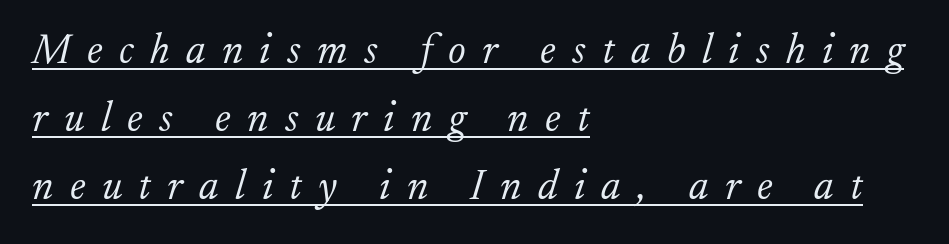
You could not count columns in this text — the font is proportionally spaced. Somebody hit Ctrl+U on this one — the words are underlined. The ragged edge is on the right, which tells us the setting is flush left. Heaviness? Minimal to ordinary, like unemphasized prose. Summary of vertical rhythm: regular, with standard interline spacing. This is oblique type, the kind used for emphasis or titles.
